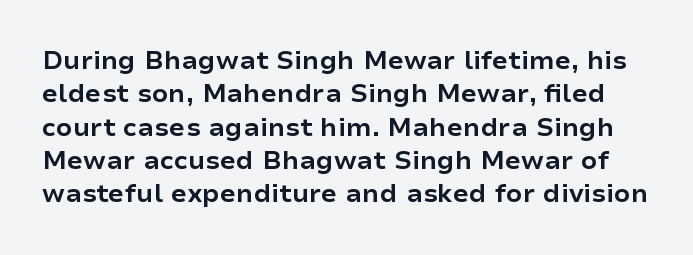
The image shows 26 px bold type, upright; set normal line spacing (1.28x), normal letter spacing, not underlined.
